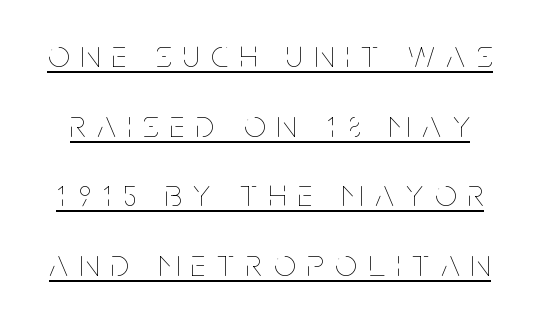
The image shows 38 px thin, condensed type, upright; set line spacing 1.83x, unusually wide letter spacing (+0.31 em), underlined; low stroke contrast and a large x-height.
